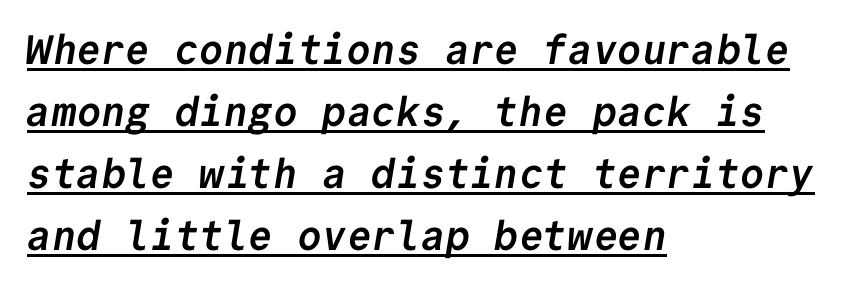
The image shows 41 px semibold sans-serif type, monospaced; set left-aligned, normal line spacing (1.51x), normal letter spacing, underlined; low stroke contrast and a medium x-height.
